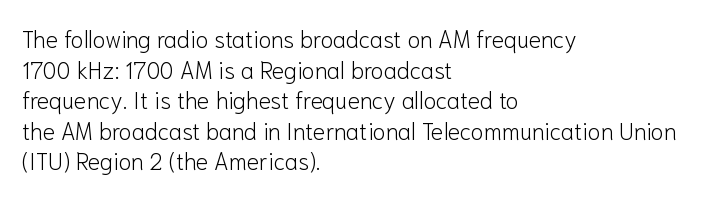
Q: Is the text bold? A: No.
Q: Is the text italic (slanted)? A: No, it is upright.
Q: Is the text underlined? A: No.
Q: How is the paragraph aligned? A: Left-aligned.
Q: Is the spacing between letters normal or unusually wide? A: Normal.
Q: Is the spacing between lines tight, normal or loose? A: Normal.
